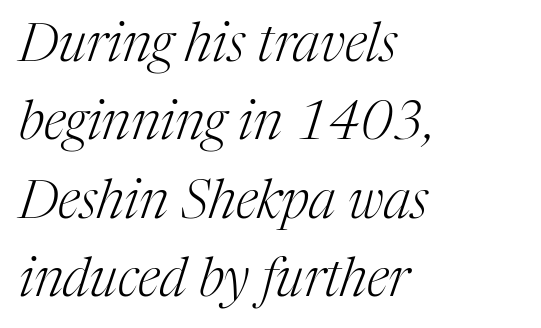
On a weight scale, this lands at 450 or below. Spacing verdict: proportional, widths tailored to each character. Serif or sans? Serif — the stroke terminals have little feet. This rendering uses left alignment, leaving the right contour irregular. Default kerning and tracking; the words read as compact shapes.
